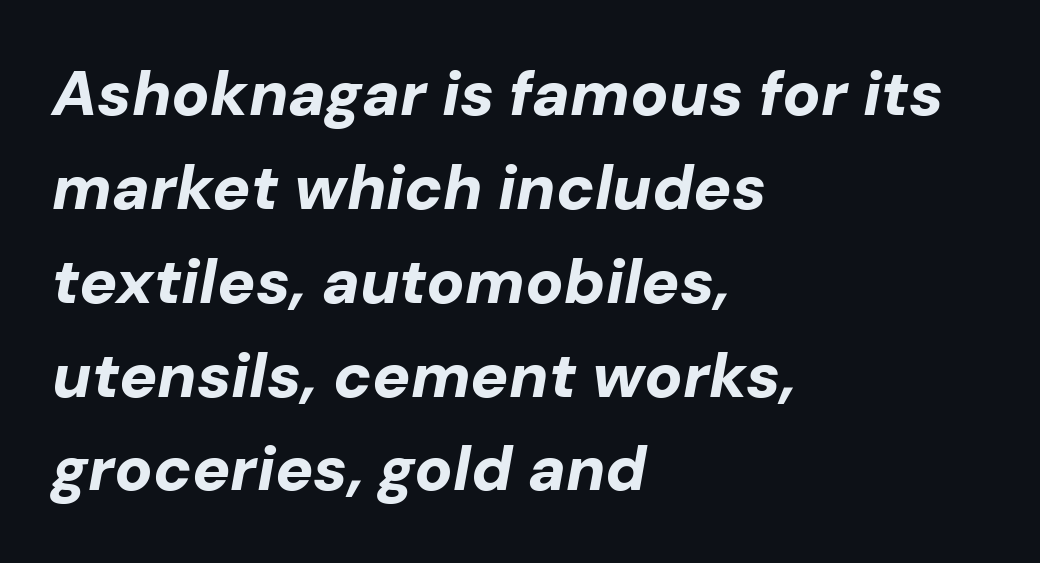
These lines were composed using italics. In terms of weight, the rendering is a true, heavy bold. Each word holds together tightly as a unit, with standard inter-letter gaps. The line-height multiplier appears to be the usual default. All the whitespace from short lines collects on the right. Proportional: the letters do not fall into vertical columns.
